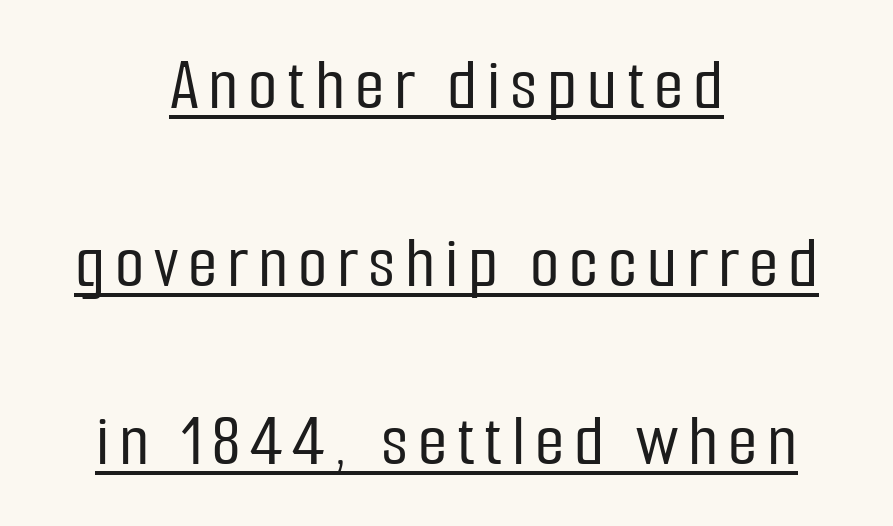
These lines stand farther apart than default settings would place them. This sample uses an upright cut, with every glyph sitting square on the baseline. These characters rest on top of a visible drawn line. A centered setting, common on invitations and titles, is used for this passage. In terms of letterform style, serifs are entirely absent. Spacing verdict: proportional, widths tailored to each character.
